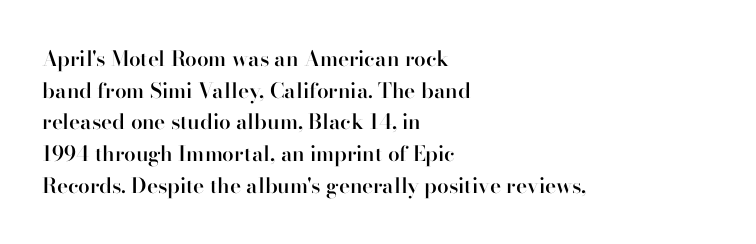
Q: Is the text bold? A: Semi-bold.
Q: Is the text italic (slanted)? A: No, it is upright.
Q: Is the text underlined? A: No.
Q: How is the paragraph aligned? A: Left-aligned.
Q: Is the spacing between letters normal or unusually wide? A: Normal.
Q: Is the spacing between lines tight, normal or loose? A: Normal.
